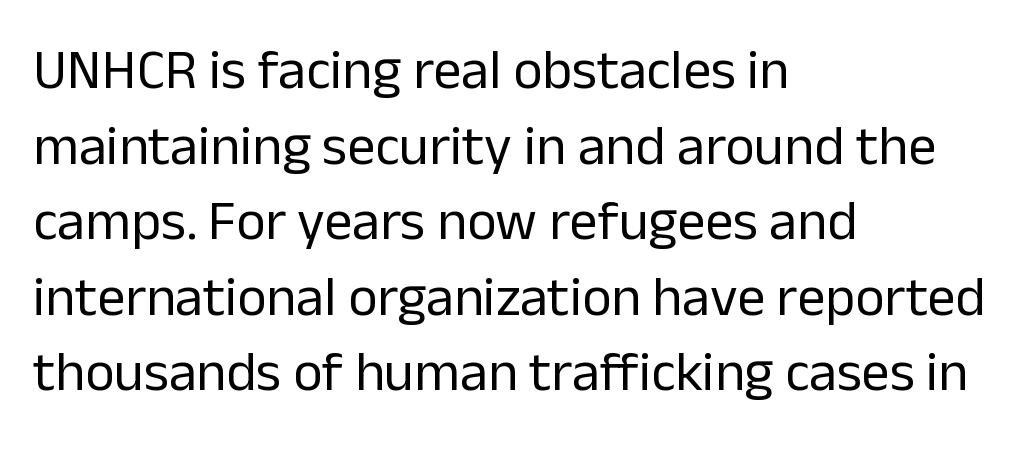
The image shows 56 px regular-weight sans-serif type, upright; set left-aligned, normal line spacing (1.35x), normal letter spacing, not underlined; low stroke contrast and a medium x-height.
